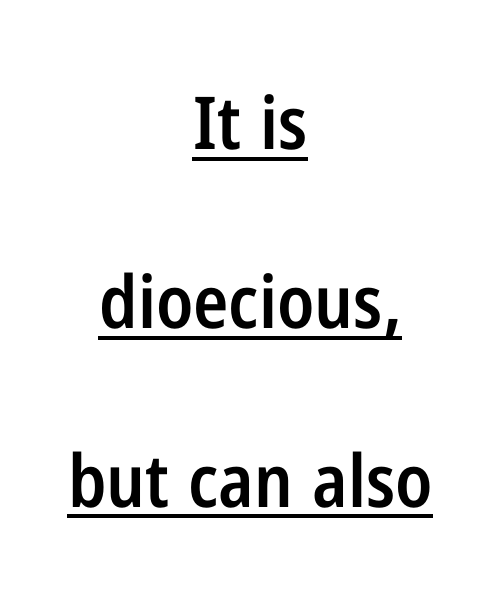
Q: Is the text bold? A: Semi-bold.
Q: Is the text italic (slanted)? A: No, it is upright.
Q: Is the typeface a serif or a sans-serif typeface? A: Sans-serif.
Q: Is the text underlined? A: Yes.
Q: How is the paragraph aligned? A: Centered.
Q: Is the spacing between letters normal or unusually wide? A: Normal.
Q: Is the spacing between lines tight, normal or loose? A: Loose.
Q: Width (condensed, normal, or wide)? A: Condensed.
Q: Stroke contrast? A: Low.
Q: x-height? A: Medium.
Q: Monospaced? A: No.
